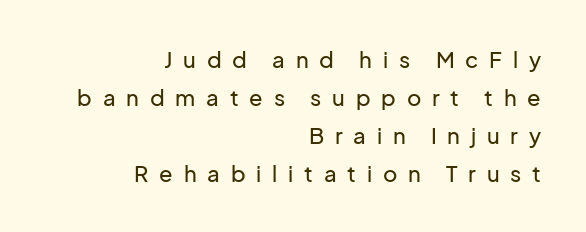
The image shows 22 px text type, upright; set right-aligned, line spacing 1.72x, unusually wide letter spacing (+0.49 em), not underlined.
